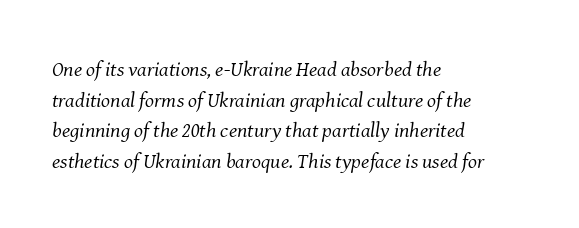
The letterforms sit at book weight or below. The letterforms sit shoulder to shoulder at normal distance. Line spacing here is normal. All the whitespace from short lines collects on the right. The face used here has a pronounced slope to its letters. The baseline area is clear.
